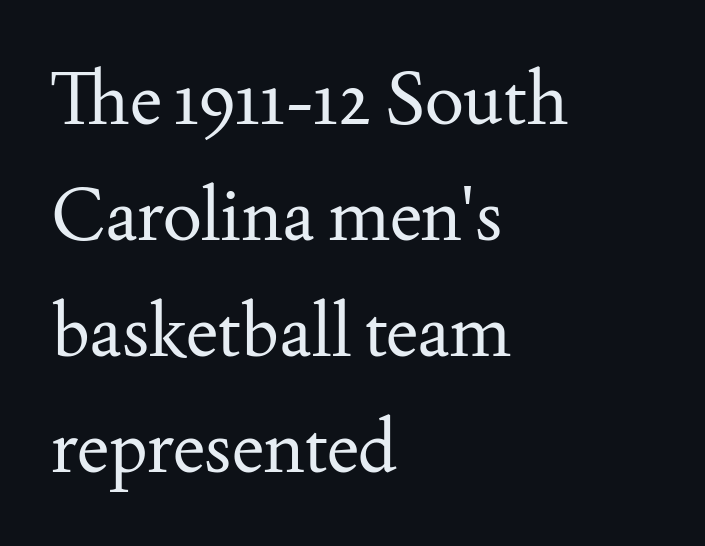
Stroke mass is kept to a normal reading level or below. Do the letters lean? They stand straight. Do the characters align in a grid? No, the font is proportional. Nobody drew a line under any word here. The rows are spaced the way most documents space them. All the whitespace from short lines collects on the right.
